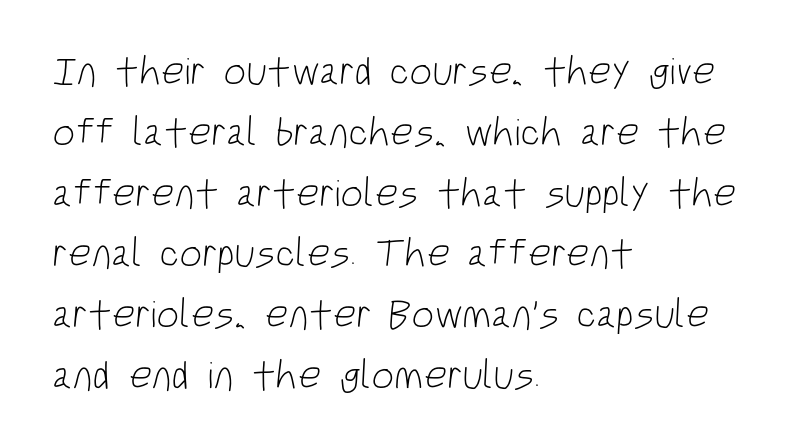
Q: Is the text bold? A: No.
Q: Is the typeface a serif or a sans-serif typeface? A: Sans-serif.
Q: Is the text underlined? A: No.
Q: How is the paragraph aligned? A: Left-aligned.
Q: Is the spacing between letters normal or unusually wide? A: Normal.
Q: Is the spacing between lines tight, normal or loose? A: Normal.
Q: Width (condensed, normal, or wide)? A: Condensed.
Q: Stroke contrast? A: Low.
Q: x-height? A: Large.
Q: Monospaced? A: No.
